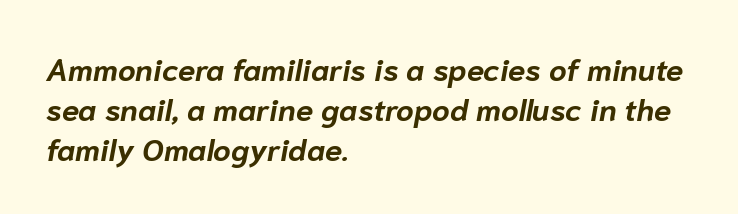
{"italic": "yes", "lean": "right", "slant_degrees": 10, "bold": "yes", "weight": "bold", "width": "normal", "stroke_contrast": "low", "x_height": "medium", "monospaced": "no", "underline": "no", "align": "left", "line_spacing": "normal", "line_spacing_ratio": 1.29, "letter_spacing": "normal", "letter_spacing_em": 0.0, "glyph_px": 31}
